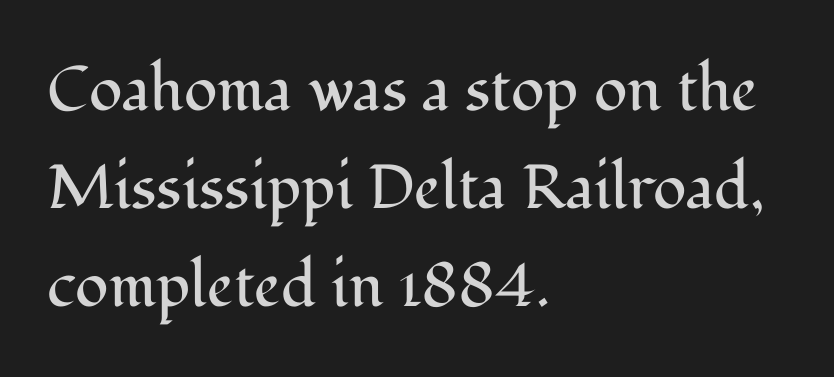
The image shows 62 px regular-weight serif type, upright; set left-aligned, normal line spacing (1.58x), normal letter spacing, not underlined; medium stroke contrast and a medium x-height.
